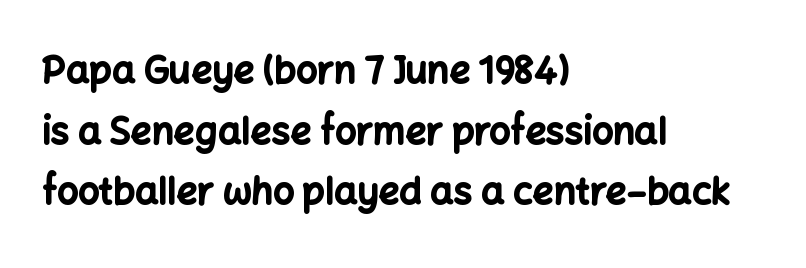
{"serif": "no", "italic": "no", "bold": "yes", "weight": "bold", "width": "normal", "stroke_contrast": "low", "x_height": "medium", "monospaced": "no", "underline": "no", "align": "left", "line_spacing": "normal", "line_spacing_ratio": 1.64, "letter_spacing": "normal", "letter_spacing_em": 0.0, "glyph_px": 37}
